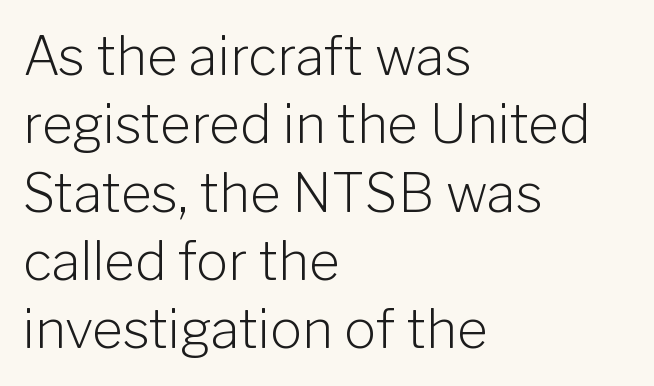
{"serif": "no", "italic": "no", "bold": "no", "weight": "light", "width": "normal", "stroke_contrast": "low", "x_height": "medium", "monospaced": "no", "underline": "no", "align": "left", "line_spacing": "normal", "line_spacing_ratio": 1.29, "letter_spacing": "normal", "letter_spacing_em": 0.0, "glyph_px": 53}
